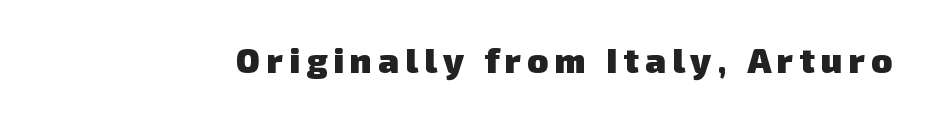
Character widths vary here, with narrow letters taking less room than wide ones. Anything drawn beneath the words? Only blank space. In terms of weight, the rendering is a true, heavy bold. Regarding serifs, this sample does without them.
